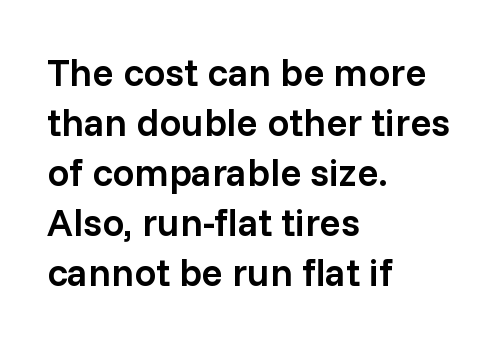
Q: Is the text bold? A: Semi-bold.
Q: Is the text italic (slanted)? A: No, it is upright.
Q: Is the typeface a serif or a sans-serif typeface? A: Sans-serif.
Q: Is the text underlined? A: No.
Q: How is the paragraph aligned? A: Left-aligned.
Q: Is the spacing between letters normal or unusually wide? A: Normal.
Q: Is the spacing between lines tight, normal or loose? A: Normal.
Q: Width (condensed, normal, or wide)? A: Normal.
Q: Stroke contrast? A: Low.
Q: x-height? A: Medium.
Q: Monospaced? A: No.
